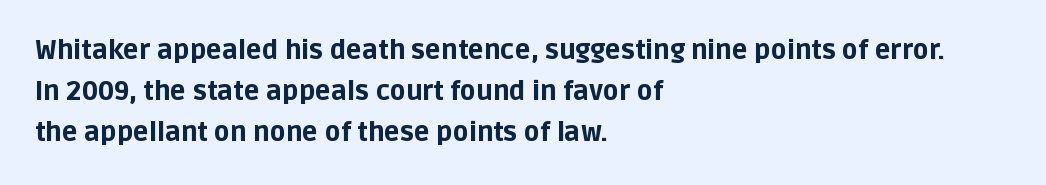
{"italic": "no", "bold": "yes", "underline": "no", "align": "left", "line_spacing": "normal", "line_spacing_ratio": 1.58, "letter_spacing": "normal", "letter_spacing_em": 0.0, "glyph_px": 26}
